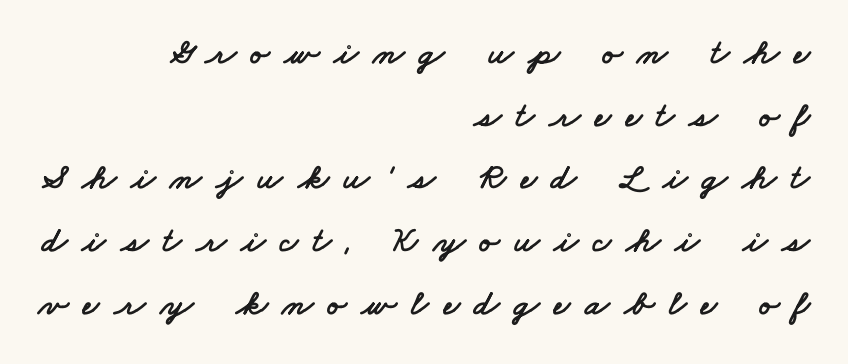
Q: Is the typeface a serif or a sans-serif typeface? A: Sans-serif.
Q: Is the text underlined? A: No.
Q: How is the paragraph aligned? A: Right-aligned.
Q: Is the spacing between letters normal or unusually wide? A: Unusually wide.
Q: Width (condensed, normal, or wide)? A: Wide.
Q: Stroke contrast? A: Low.
Q: x-height? A: Small.
Q: Monospaced? A: No.
